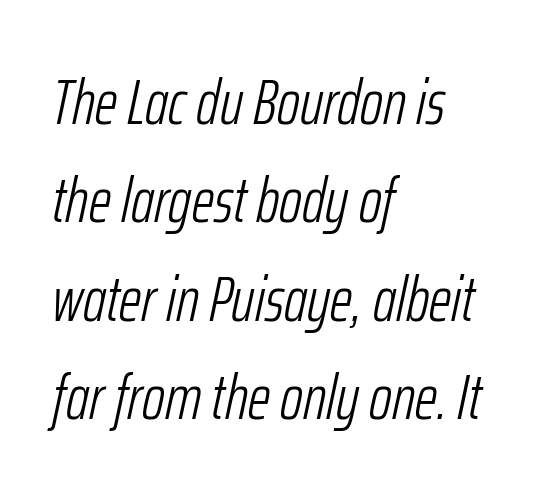
The image shows 63 px light, condensed type, italic (leaning right); set left-aligned, normal line spacing (1.56x), normal letter spacing, not underlined; low stroke contrast and a medium x-height.
